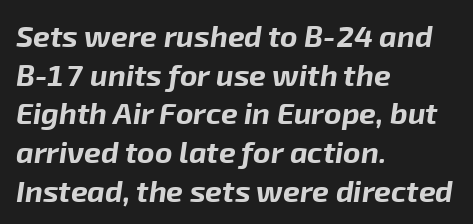
Each glyph is drawn with heavy, bold strokes. Does extra space separate the letters? No, they use regular spacing. Here the designer chose a conventional face with non-uniform glyph widths. The specimen reads as italic at a glance.
